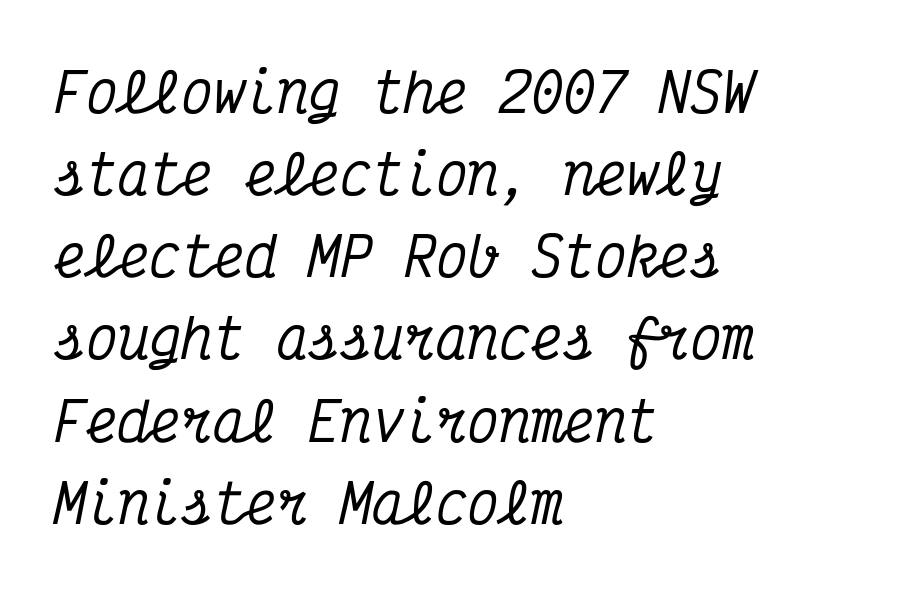
Q: Is the text italic (slanted)? A: Yes, it leans right by about 12 degrees.
Q: Is the typeface a serif or a sans-serif typeface? A: Serif.
Q: Is the text underlined? A: No.
Q: How is the paragraph aligned? A: Left-aligned.
Q: Is the spacing between letters normal or unusually wide? A: Normal.
Q: Is the spacing between lines tight, normal or loose? A: Normal.
Q: Width (condensed, normal, or wide)? A: Condensed.
Q: Stroke contrast? A: Medium.
Q: x-height? A: Medium.
Q: Monospaced? A: Yes.
